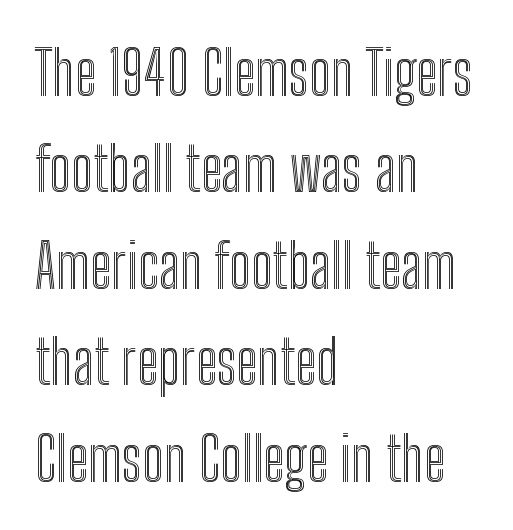
{"italic": "no", "width": "condensed", "x_height": "medium", "monospaced": "no", "underline": "no", "align": "left", "line_spacing": "normal", "line_spacing_ratio": 1.58, "letter_spacing": "normal", "letter_spacing_em": 0.0, "glyph_px": 61}
